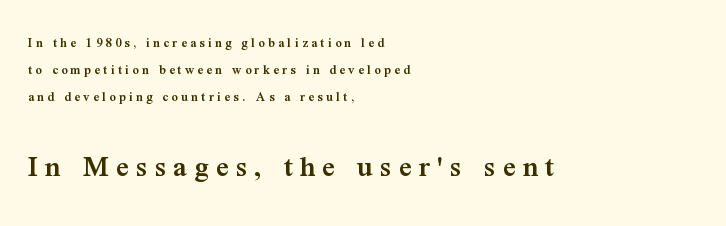
{"serif": "yes", "italic": "no", "bold": "semi", "weight": "semibold", "width": "normal", "stroke_contrast": "medium", "x_height": "medium", "monospaced": "no", "underline": "no", "align": "left", "line_spacing": "loose", "line_spacing_ratio": 1.93, "letter_spacing": "wide", "letter_spacing_em": 0.23, "larger_block": "second", "size_ratio": 2.21, "glyph_px": 31}
